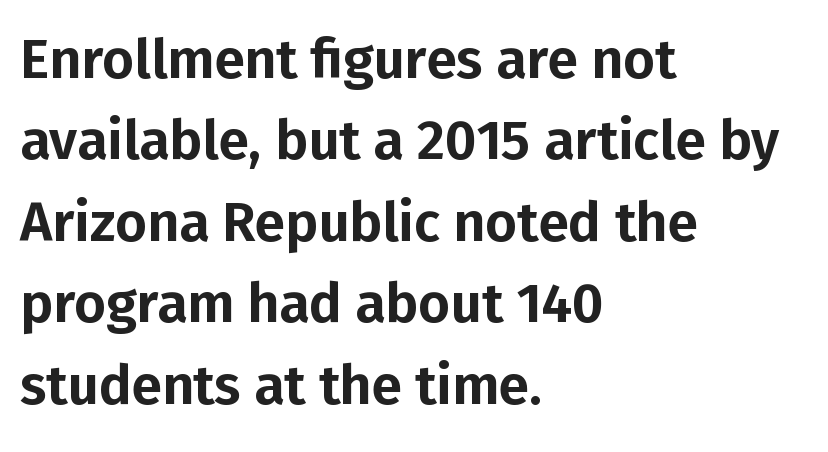
{"serif": "no", "italic": "no", "width": "normal", "stroke_contrast": "low", "x_height": "medium", "monospaced": "no", "underline": "no", "align": "left", "line_spacing": "normal", "line_spacing_ratio": 1.48, "letter_spacing": "normal", "letter_spacing_em": 0.0, "glyph_px": 55}
